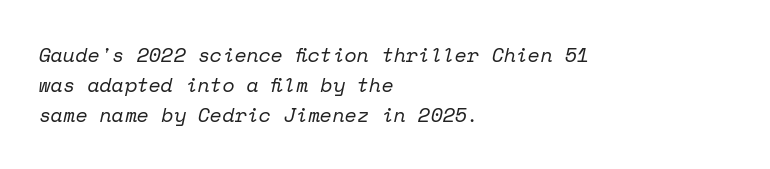
The image shows 20 px text type, italic (leaning right); set left-aligned, normal line spacing (1.49x), normal letter spacing, not underlined.
